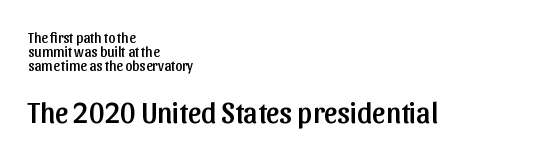
Q: Is the text italic (slanted)? A: No, it is upright.
Q: Is the typeface a serif or a sans-serif typeface? A: Sans-serif.
Q: Is the text underlined? A: No.
Q: How is the paragraph aligned? A: Left-aligned.
Q: Is the spacing between letters normal or unusually wide? A: Normal.
Q: Is the spacing between lines tight, normal or loose? A: Tight.
Q: Which block of text is set in a larger size, the first (top) or the second (bottom)? A: The second (bottom) one.
Q: Width (condensed, normal, or wide)? A: Normal.
Q: Stroke contrast? A: Low.
Q: x-height? A: Medium.
Q: Monospaced? A: No.
